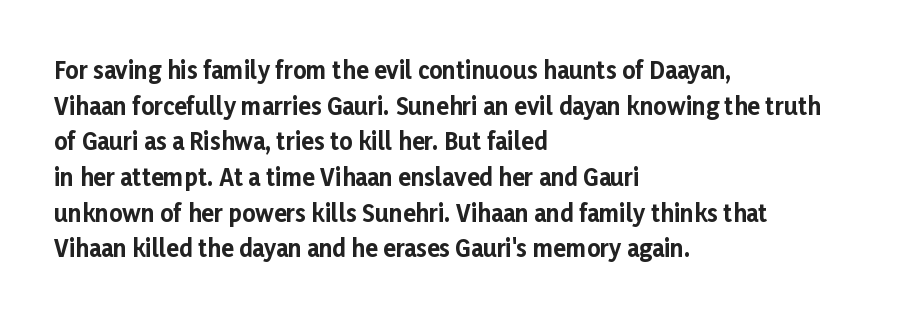
The image shows 23 px bold type, upright; set left-aligned, normal line spacing (1.55x), normal letter spacing, not underlined.
